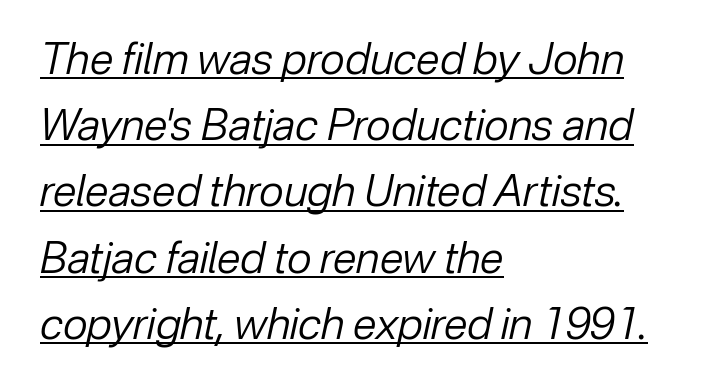
Nothing unusual about the tracking: characters are spaced as the font intends. The specimen reads as italic at a glance. Each line of the rendering has a horizontal stroke beneath the glyphs. Teacher's note: observe the even left margin — that is flush-left alignment. The rendering uses natural spacing where letterforms have individual widths.
